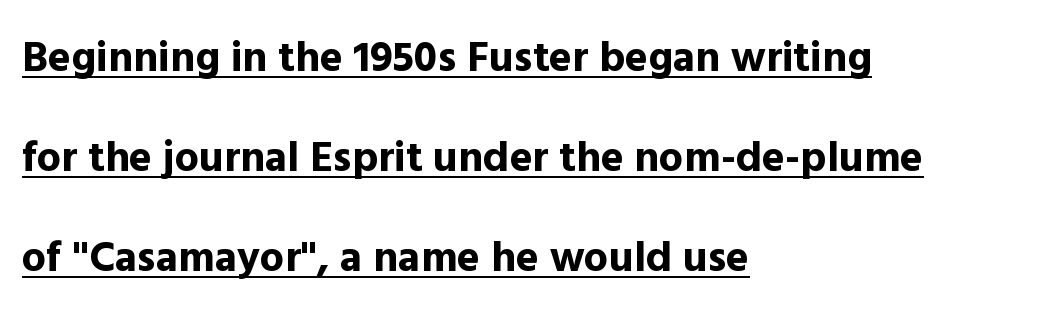
Each line of the rendering has a horizontal stroke beneath the glyphs. Visually the block forms a straight wall on the left and a jagged coastline on the right. Does the lettering tilt? It doesn't — this is upright. Typographic density is high because the face is bold. The gaps between neighbouring characters are ordinary and unremarkable. Look at the bottom of the vertical strokes: they stop flat, with no serifs.
